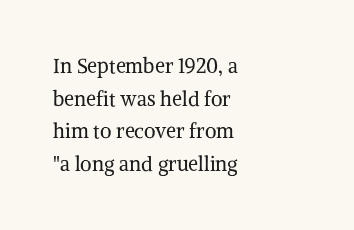
{"italic": "no", "bold": "no", "underline": "no", "align": "left", "line_spacing": "normal", "line_spacing_ratio": 1.63, "letter_spacing": "normal", "letter_spacing_em": 0.0, "glyph_px": 20}
